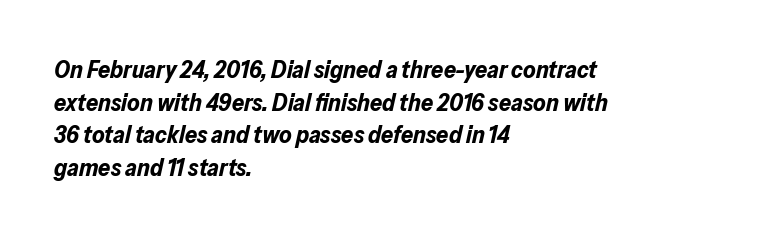
Q: Is the text bold? A: Yes.
Q: Is the text italic (slanted)? A: Yes, it leans right by about 13 degrees.
Q: Is the text underlined? A: No.
Q: How is the paragraph aligned? A: Left-aligned.
Q: Is the spacing between letters normal or unusually wide? A: Normal.
Q: Is the spacing between lines tight, normal or loose? A: Normal.
